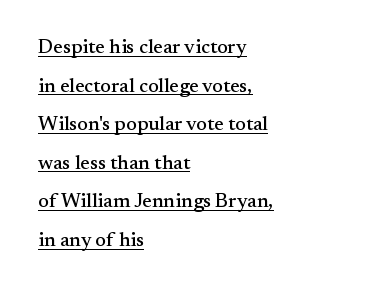
Horizontal alignment here is leftward, the default for most running prose. How are the letters spaced? Ordinarily, with no added tracking. Italic? Not at all — the glyphs are vertical. In designer terms, the underline attribute is active on this setting. The line-height multiplier appears high, well above default.
